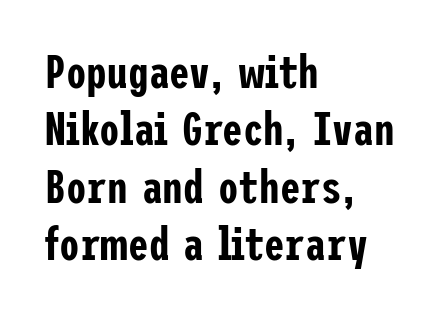
{"serif": "no", "italic": "no", "width": "condensed", "stroke_contrast": "low", "x_height": "medium", "underline": "no", "align": "left", "line_spacing": "normal", "line_spacing_ratio": 1.25, "letter_spacing": "normal", "letter_spacing_em": 0.0, "glyph_px": 46}
